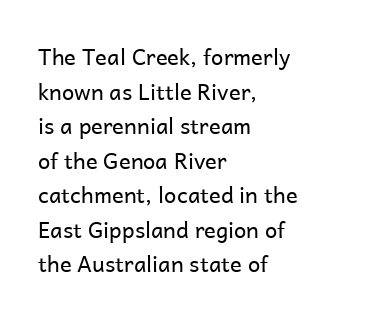
The image shows 22 px text type, upright; set left-aligned, normal line spacing (1.57x), normal letter spacing, not underlined.
